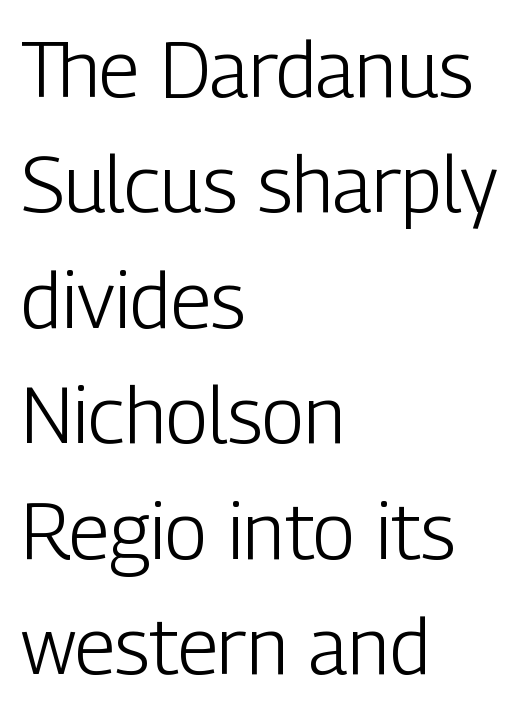
{"serif": "no", "italic": "no", "bold": "no", "weight": "light", "width": "condensed", "stroke_contrast": "low", "x_height": "medium", "monospaced": "no", "underline": "no", "align": "left", "line_spacing": "normal", "line_spacing_ratio": 1.48, "letter_spacing": "normal", "letter_spacing_em": 0.0, "glyph_px": 78}
